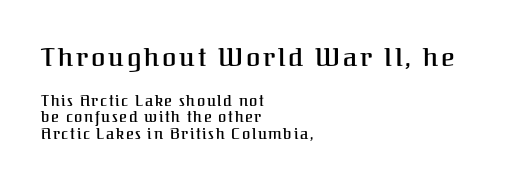
Q: Is the text italic (slanted)? A: No, it is upright.
Q: Is the text underlined? A: No.
Q: How is the paragraph aligned? A: Left-aligned.
Q: Is the spacing between lines tight, normal or loose? A: Tight.
Q: Which block of text is set in a larger size, the first (top) or the second (bottom)? A: The first (top) one.
